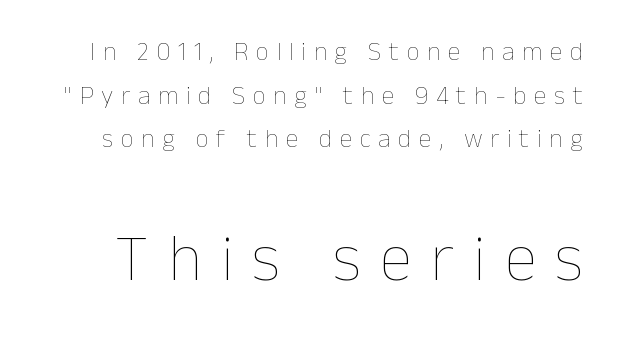
Q: Is the text bold? A: No.
Q: Is the text italic (slanted)? A: No, it is upright.
Q: Is the text underlined? A: No.
Q: Is the spacing between letters normal or unusually wide? A: Unusually wide.
Q: Is the spacing between lines tight, normal or loose? A: Normal.
Q: Which block of text is set in a larger size, the first (top) or the second (bottom)? A: The second (bottom) one.
Q: Width (condensed, normal, or wide)? A: Normal.
Q: Stroke contrast? A: Low.
Q: x-height? A: Medium.
Q: Monospaced? A: No.
